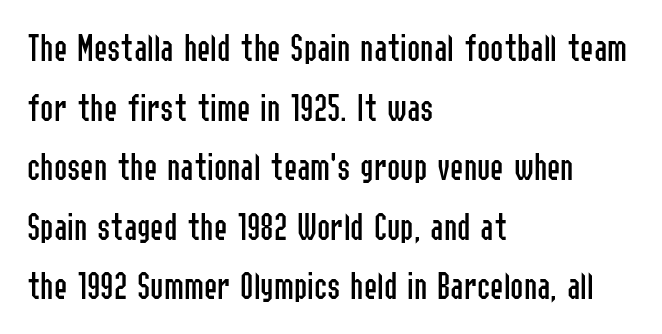
Q: Is the text bold? A: No.
Q: Is the text italic (slanted)? A: No, it is upright.
Q: Is the typeface a serif or a sans-serif typeface? A: Sans-serif.
Q: Is the text underlined? A: No.
Q: How is the paragraph aligned? A: Left-aligned.
Q: Is the spacing between letters normal or unusually wide? A: Normal.
Q: Is the spacing between lines tight, normal or loose? A: Normal.
Q: Width (condensed, normal, or wide)? A: Condensed.
Q: Stroke contrast? A: Low.
Q: x-height? A: Medium.
Q: Monospaced? A: No.
